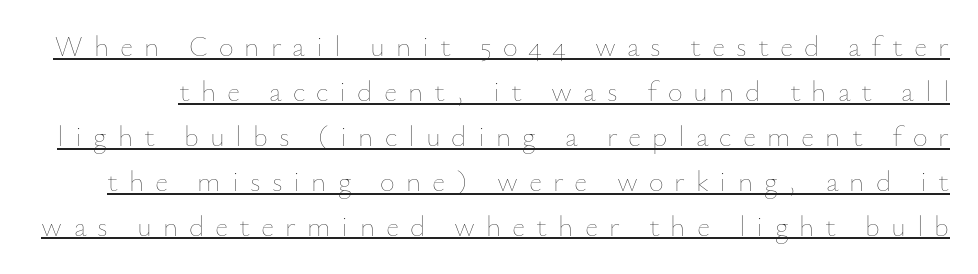
Each new line begins a customary step beneath the previous one. The font is comparable to plain body text, perhaps lighter. Posture: upright roman. Think of a printed novel: that variable character pitch is what you see here. Decoration check: the copy is underlined. Look at the tracking — it's clearly loosened, letters drifting apart.
